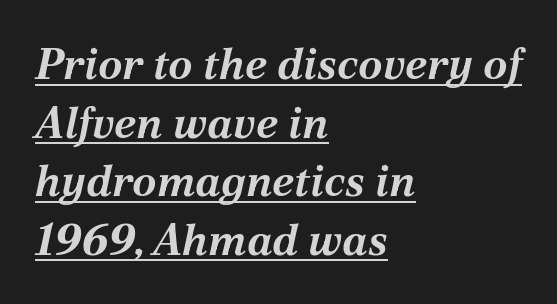
Q: Is the text bold? A: Yes.
Q: Is the text italic (slanted)? A: Yes, it leans right by about 12 degrees.
Q: Is the text underlined? A: Yes.
Q: How is the paragraph aligned? A: Left-aligned.
Q: Is the spacing between letters normal or unusually wide? A: Normal.
Q: Is the spacing between lines tight, normal or loose? A: Normal.
Q: Width (condensed, normal, or wide)? A: Normal.
Q: Stroke contrast? A: Medium.
Q: x-height? A: Medium.
Q: Monospaced? A: No.
